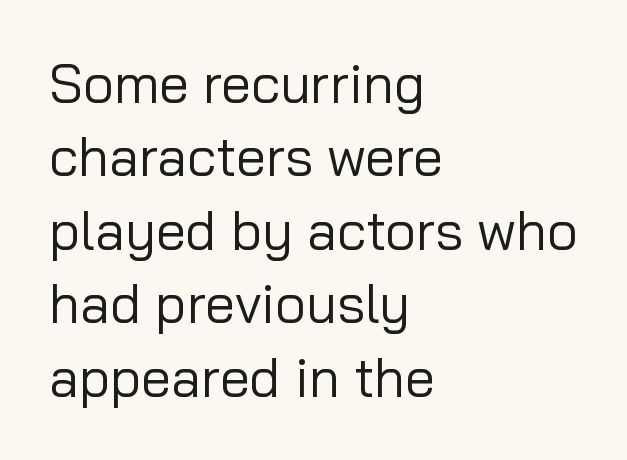
{"serif": "no", "italic": "no", "bold": "no", "weight": "regular", "width": "normal", "stroke_contrast": "low", "x_height": "medium", "monospaced": "no", "underline": "no", "align": "left", "line_spacing": "normal", "line_spacing_ratio": 1.36, "letter_spacing": "normal", "letter_spacing_em": 0.0, "glyph_px": 54}
